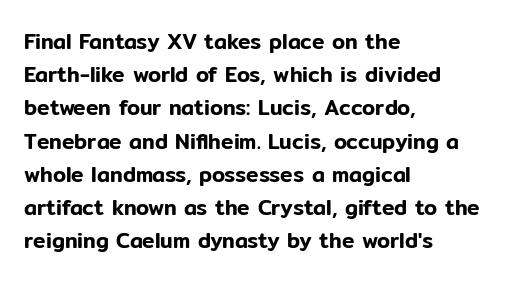
The image shows 21 px text type, upright; set left-aligned, normal line spacing (1.58x), normal letter spacing, not underlined.
